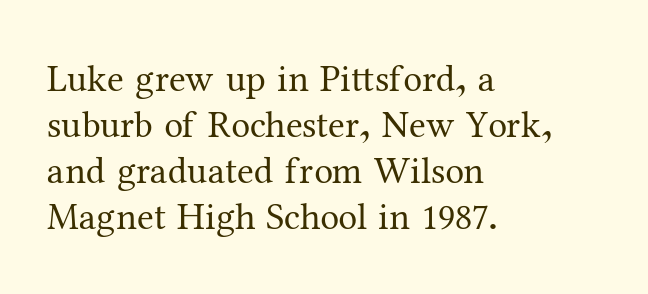
The image shows 38 px regular-weight serif type, upright; set left-aligned, line spacing 1.21x, normal letter spacing, not underlined; medium stroke contrast and a medium x-height.
